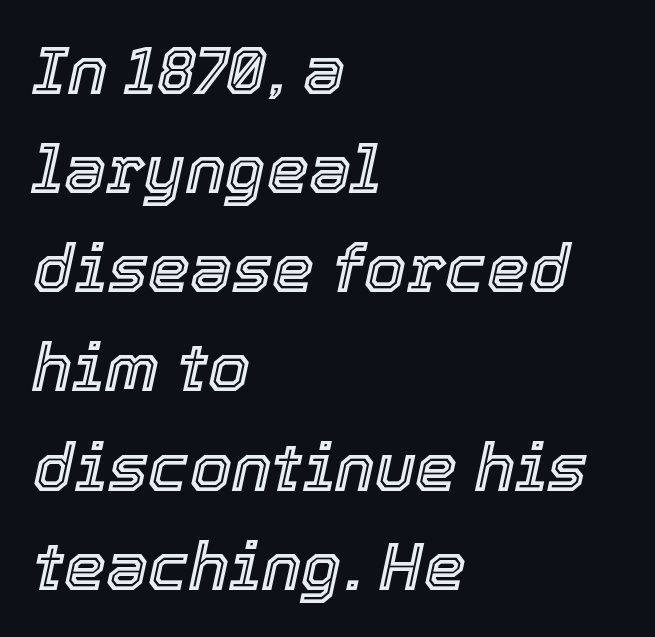
The image shows 67 px text type, italic (leaning right); set left-aligned, normal line spacing (1.48x), normal letter spacing, not underlined; a medium x-height.
